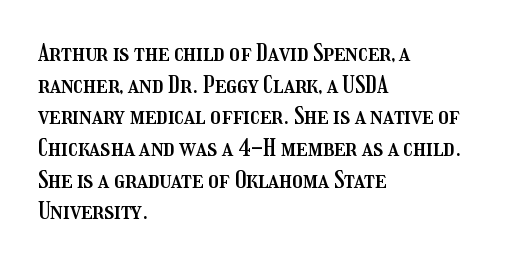
Q: Is the text italic (slanted)? A: No, it is upright.
Q: Is the text underlined? A: No.
Q: How is the paragraph aligned? A: Left-aligned.
Q: Is the spacing between letters normal or unusually wide? A: Normal.
Q: Is the spacing between lines tight, normal or loose? A: Normal.
